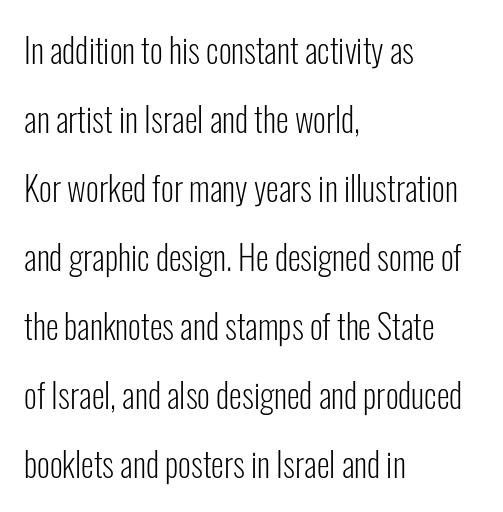
Q: Is the text bold? A: No.
Q: Is the text italic (slanted)? A: No, it is upright.
Q: Is the typeface a serif or a sans-serif typeface? A: Sans-serif.
Q: Is the text underlined? A: No.
Q: How is the paragraph aligned? A: Left-aligned.
Q: Is the spacing between letters normal or unusually wide? A: Normal.
Q: Is the spacing between lines tight, normal or loose? A: Loose.
Q: Width (condensed, normal, or wide)? A: Condensed.
Q: Stroke contrast? A: Low.
Q: x-height? A: Medium.
Q: Monospaced? A: No.
